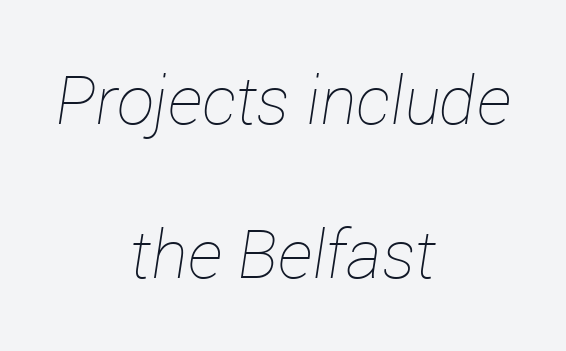
Q: Is the text bold? A: No.
Q: Is the text italic (slanted)? A: Yes, it leans right by about 12 degrees.
Q: Is the text underlined? A: No.
Q: How is the paragraph aligned? A: Centered.
Q: Is the spacing between letters normal or unusually wide? A: Normal.
Q: Is the spacing between lines tight, normal or loose? A: Loose.
Q: Width (condensed, normal, or wide)? A: Normal.
Q: Stroke contrast? A: Low.
Q: x-height? A: Medium.
Q: Monospaced? A: No.
